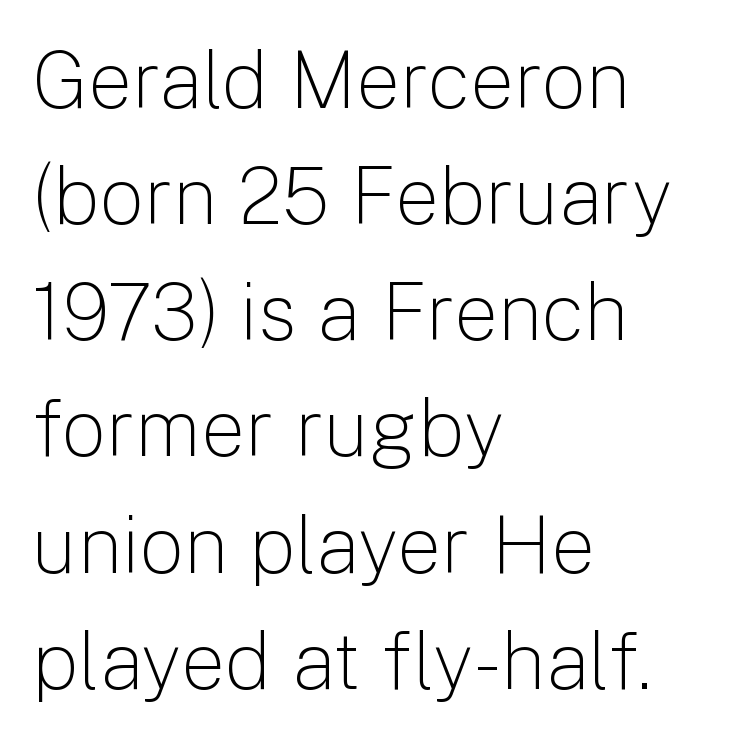
The image shows 79 px light sans-serif type, upright; set left-aligned, normal line spacing (1.47x), normal letter spacing, not underlined; low stroke contrast and a medium x-height.
